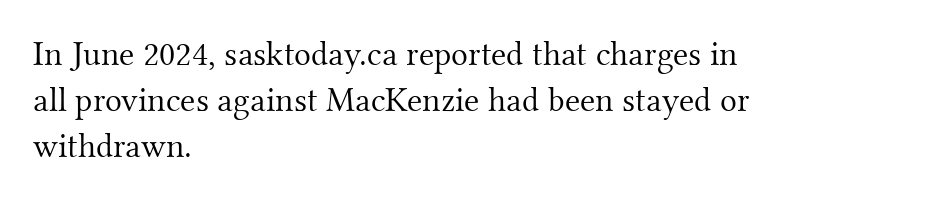
Weight: regular or lighter. Letters rest on an invisible, unmarked baseline. Is there any slant? The stems are plumb. Are there feet on the stems? There are — it's a serif. All the whitespace from short lines collects on the right.
